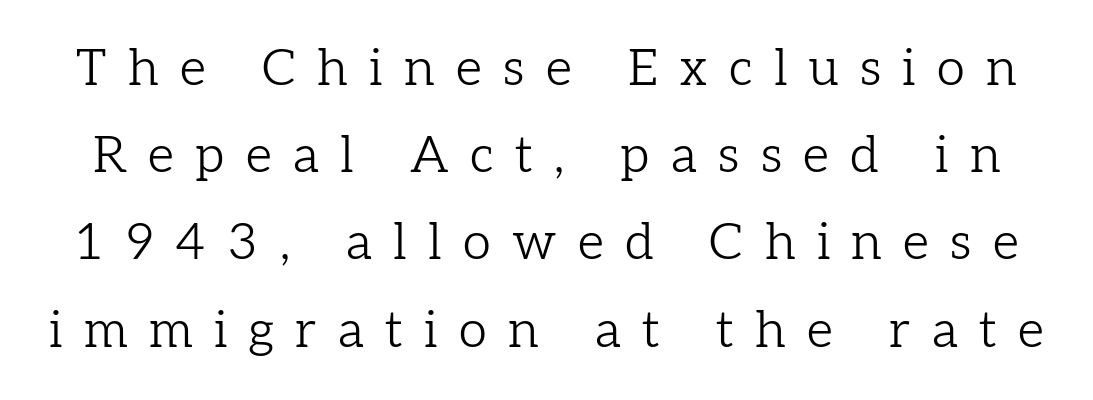
{"serif": "yes", "italic": "no", "bold": "no", "weight": "light", "width": "normal", "stroke_contrast": "low", "x_height": "medium", "monospaced": "no", "underline": "no", "line_spacing_ratio": 1.71, "letter_spacing": "wide", "letter_spacing_em": 0.42, "glyph_px": 51}
